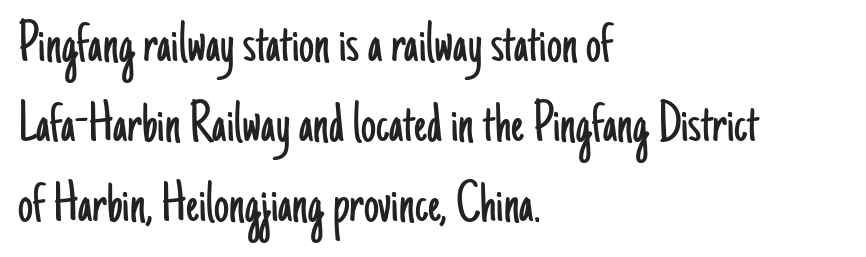
A typesetter would call this zero additional tracking. This sample keeps an unexceptional amount of space between lines. The axis of the letterforms is exactly vertical. Note the varied advance widths — an 'i' is clearly narrower than an 'm'. The passage is arranged the way most books set body copy — flush left. No feet cap the strokes, marking this as sans-serif type.
